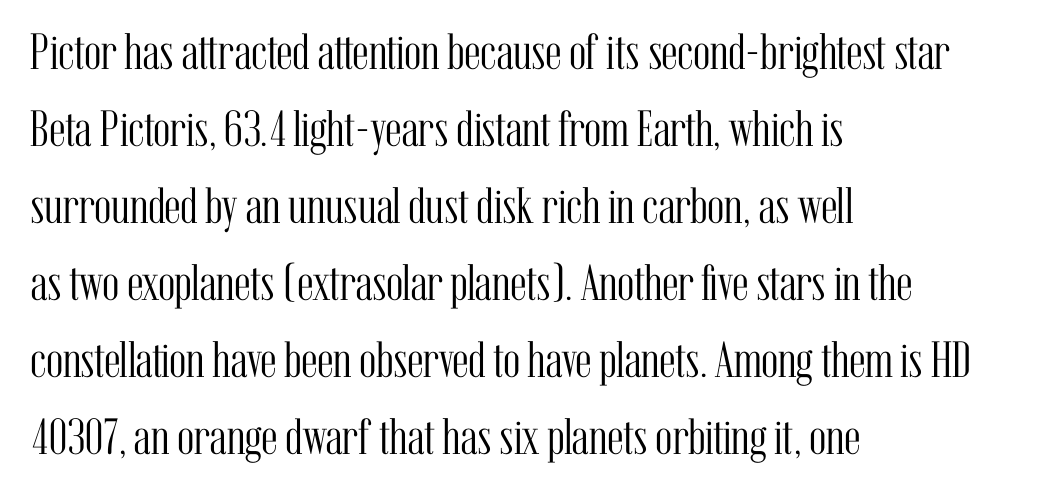
Q: Is the text bold? A: No.
Q: Is the text italic (slanted)? A: No, it is upright.
Q: Is the typeface a serif or a sans-serif typeface? A: Serif.
Q: Is the text underlined? A: No.
Q: How is the paragraph aligned? A: Left-aligned.
Q: Is the spacing between letters normal or unusually wide? A: Normal.
Q: Is the spacing between lines tight, normal or loose? A: Normal.
Q: Width (condensed, normal, or wide)? A: Condensed.
Q: Stroke contrast? A: Medium.
Q: x-height? A: Medium.
Q: Monospaced? A: No.
